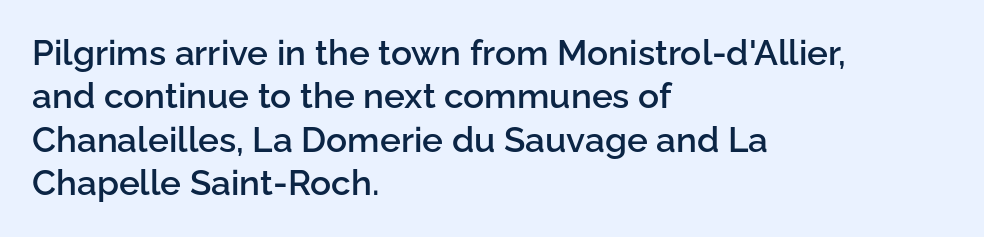
Q: Is the text bold? A: Semi-bold.
Q: Is the text italic (slanted)? A: No, it is upright.
Q: Is the typeface a serif or a sans-serif typeface? A: Sans-serif.
Q: Is the text underlined? A: No.
Q: How is the paragraph aligned? A: Left-aligned.
Q: Is the spacing between letters normal or unusually wide? A: Normal.
Q: Width (condensed, normal, or wide)? A: Normal.
Q: Stroke contrast? A: Low.
Q: x-height? A: Medium.
Q: Monospaced? A: No.
